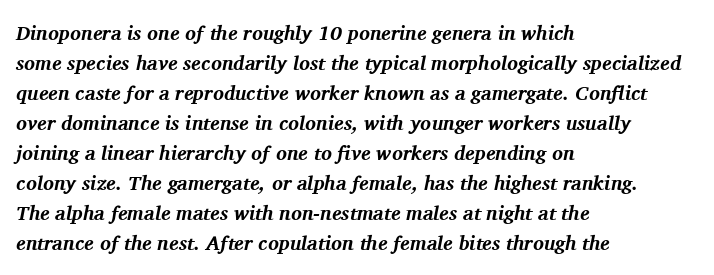
Q: Is the text bold? A: Yes.
Q: Is the text italic (slanted)? A: Yes, it leans right by about 11 degrees.
Q: Is the text underlined? A: No.
Q: How is the paragraph aligned? A: Left-aligned.
Q: Is the spacing between letters normal or unusually wide? A: Normal.
Q: Is the spacing between lines tight, normal or loose? A: Normal.
